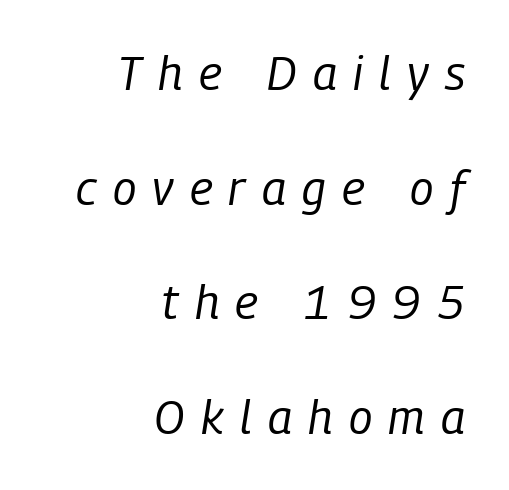
{"italic": "yes", "lean": "right", "slant_degrees": 9, "bold": "no", "weight": "regular", "width": "condensed", "stroke_contrast": "low", "x_height": "medium", "monospaced": "no", "underline": "no", "align": "right", "line_spacing": "loose", "line_spacing_ratio": 2.44, "letter_spacing": "wide", "letter_spacing_em": 0.35, "glyph_px": 47}
